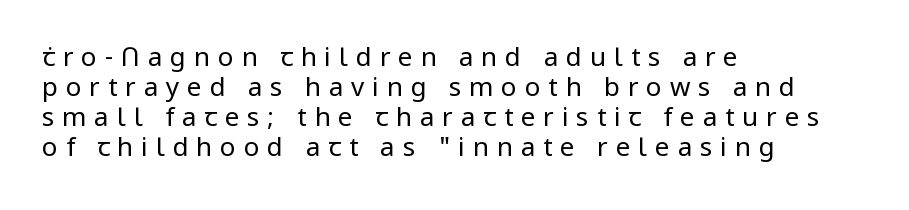
The image shows 26 px text type, upright; set left-aligned, line spacing 1.16x, unusually wide letter spacing (+0.3 em), not underlined.
